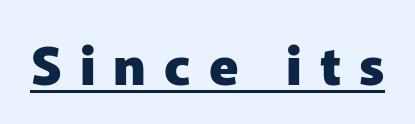
Q: Is the text bold? A: Yes.
Q: Is the text italic (slanted)? A: No, it is upright.
Q: Is the typeface a serif or a sans-serif typeface? A: Sans-serif.
Q: Is the text underlined? A: Yes.
Q: Is the spacing between letters normal or unusually wide? A: Unusually wide.
Q: Width (condensed, normal, or wide)? A: Normal.
Q: Stroke contrast? A: Low.
Q: x-height? A: Medium.
Q: Monospaced? A: No.
